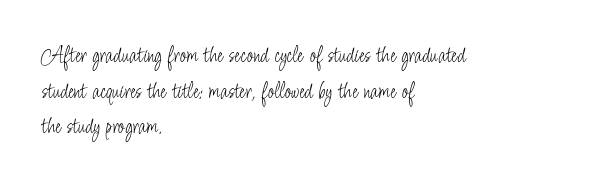
The image shows 24 px text type; set left-aligned, normal line spacing (1.48x), normal letter spacing, not underlined.
